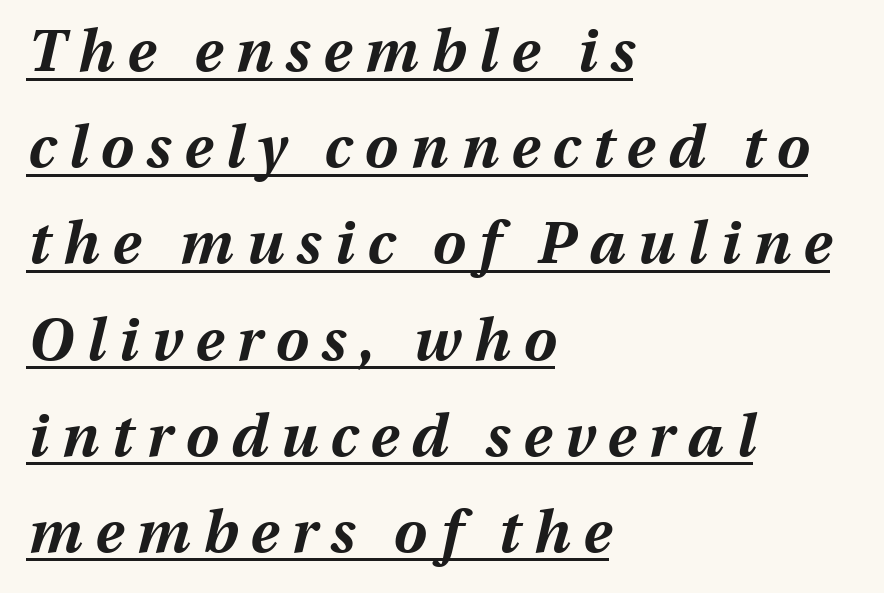
{"italic": "yes", "lean": "right", "slant_degrees": 13, "bold": "yes", "weight": "bold", "width": "normal", "stroke_contrast": "medium", "x_height": "medium", "monospaced": "no", "underline": "yes", "align": "left", "line_spacing": "normal", "line_spacing_ratio": 1.63, "letter_spacing": "wide", "letter_spacing_em": 0.22, "glyph_px": 59}
